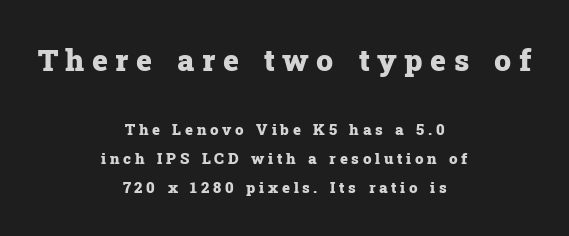
Q: Is the text bold? A: Yes.
Q: Is the text italic (slanted)? A: No, it is upright.
Q: Is the typeface a serif or a sans-serif typeface? A: Serif.
Q: Is the text underlined? A: No.
Q: How is the paragraph aligned? A: Centered.
Q: Is the spacing between letters normal or unusually wide? A: Unusually wide.
Q: Is the spacing between lines tight, normal or loose? A: Loose.
Q: Which block of text is set in a larger size, the first (top) or the second (bottom)? A: The first (top) one.
Q: Width (condensed, normal, or wide)? A: Normal.
Q: Stroke contrast? A: Low.
Q: x-height? A: Medium.
Q: Monospaced? A: No.
